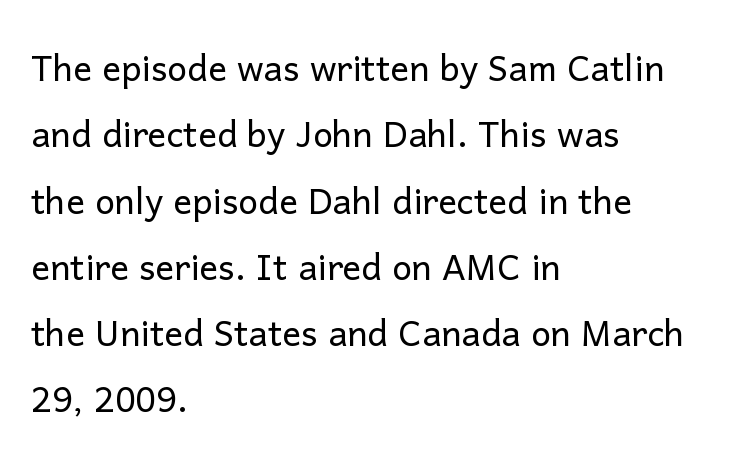
All the whitespace from short lines collects on the right. Each letter keeps its own natural width here, so spacing adapts to shape. This is the regular roman posture of the typeface. The rendering keeps characters at their native spacing. How would I describe the line gaps? Plain and ordinary. Weight: in the light-to-regular range.
